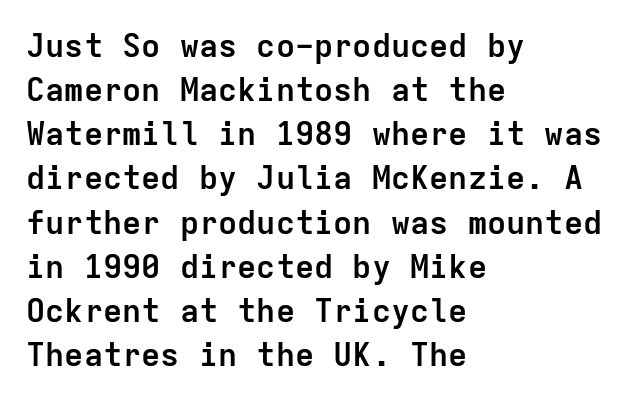
Q: Is the text bold? A: Yes.
Q: Is the text italic (slanted)? A: No, it is upright.
Q: Is the typeface a serif or a sans-serif typeface? A: Sans-serif.
Q: Is the text underlined? A: No.
Q: How is the paragraph aligned? A: Left-aligned.
Q: Is the spacing between letters normal or unusually wide? A: Normal.
Q: Is the spacing between lines tight, normal or loose? A: Normal.
Q: Width (condensed, normal, or wide)? A: Normal.
Q: Stroke contrast? A: Low.
Q: x-height? A: Medium.
Q: Monospaced? A: Yes.
